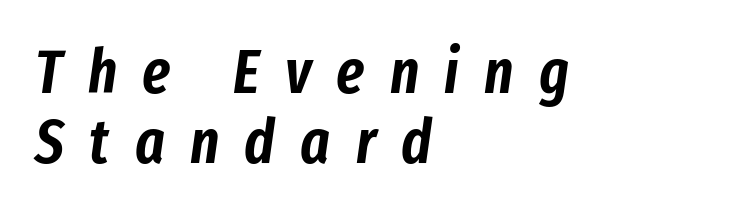
Here the designer chose a conventional face with non-uniform glyph widths. Cramped leading. The space directly below the letters is spotless. Slanted lettering throughout. These lines are set flush left with a ragged right edge. The face used here is rendered with a markedly widened letterfit.
